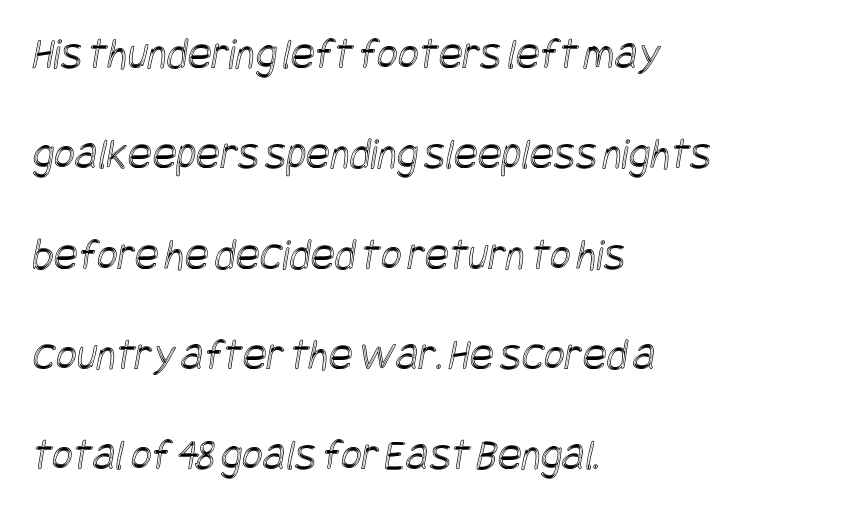
Q: Is the text underlined? A: No.
Q: How is the paragraph aligned? A: Left-aligned.
Q: Is the spacing between letters normal or unusually wide? A: Normal.
Q: Is the spacing between lines tight, normal or loose? A: Loose.
Q: Width (condensed, normal, or wide)? A: Condensed.
Q: x-height? A: Large.
